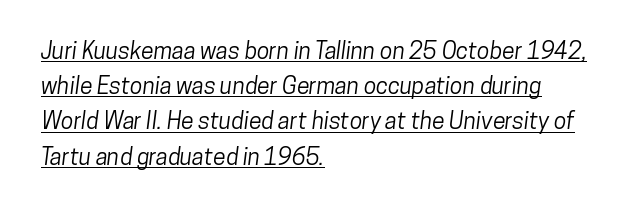
Q: Is the text underlined? A: Yes.
Q: How is the paragraph aligned? A: Left-aligned.
Q: Is the spacing between letters normal or unusually wide? A: Normal.
Q: Is the spacing between lines tight, normal or loose? A: Normal.
